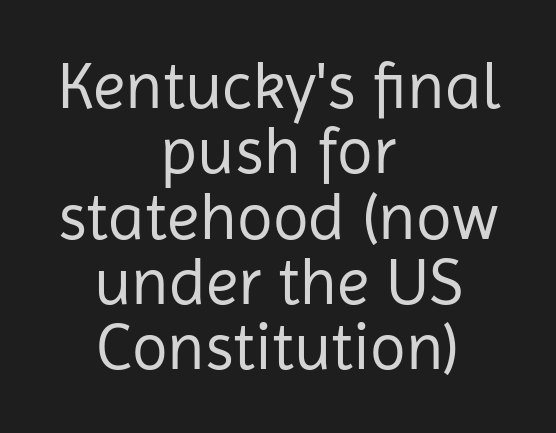
The image shows 66 px regular-weight sans-serif type, upright; set centered, tight line spacing (0.99x), normal letter spacing, not underlined; low stroke contrast and a medium x-height.
